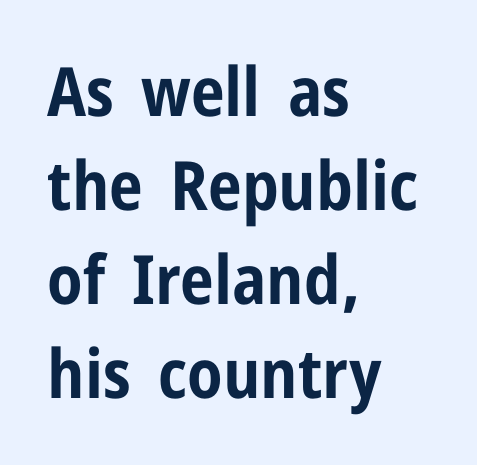
{"serif": "no", "italic": "no", "bold": "yes", "weight": "bold", "width": "condensed", "stroke_contrast": "low", "x_height": "medium", "monospaced": "no", "underline": "no", "align": "left", "line_spacing": "normal", "line_spacing_ratio": 1.38, "letter_spacing": "normal", "letter_spacing_em": 0.0, "glyph_px": 68}
